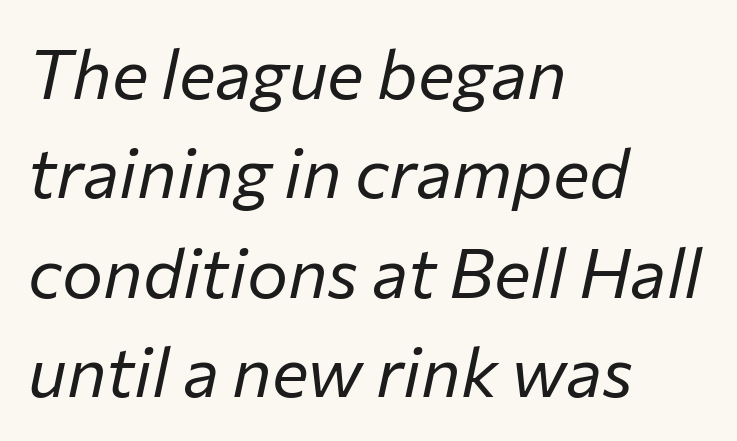
The line-height multiplier appears to be the usual default. The glyphs are unaccompanied by any horizontal stroke below them. Stems here are at most as thick as an everyday book face. Honestly, the letter spacing is just normal — you wouldn't notice it. Caption: multi-line text, flush left, ragged right.
